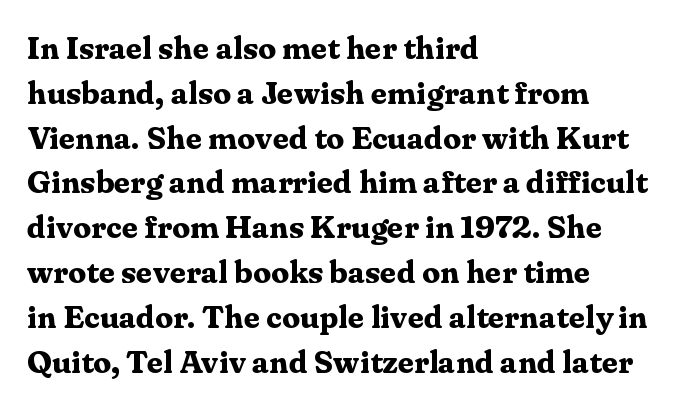
This sample uses an upright cut, with every glyph sitting square on the baseline. Check under the words: just untouched page. Unlike a clean sans, this face finishes its strokes with serifs. Typographic density is high because the face is bold. A classic flush-left, rag-right setting is used for this passage. Each letter keeps its own natural width here, so spacing adapts to shape.
